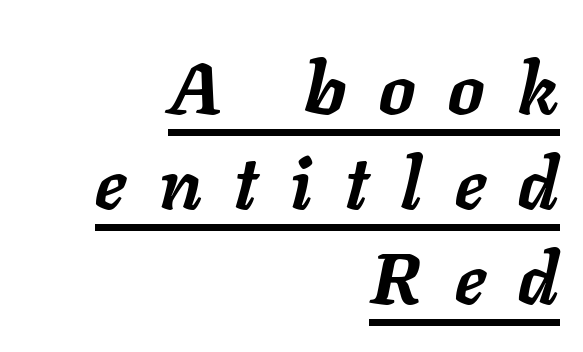
In terms of weight, the rendering is a true, heavy bold. A normal amount of white space separates one row of letters from the next. Letter spacing: wide. In designer terms, the underline attribute is active on this setting. A typesetter would mark this as italic. These lines are rendered in a variable-pitch font.
